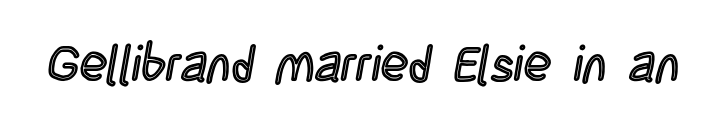
Words appear dense and cohesive because spacing is normal. Letters rest on an invisible, unmarked baseline. Varying glyph widths throughout — classic text-font behaviour.
